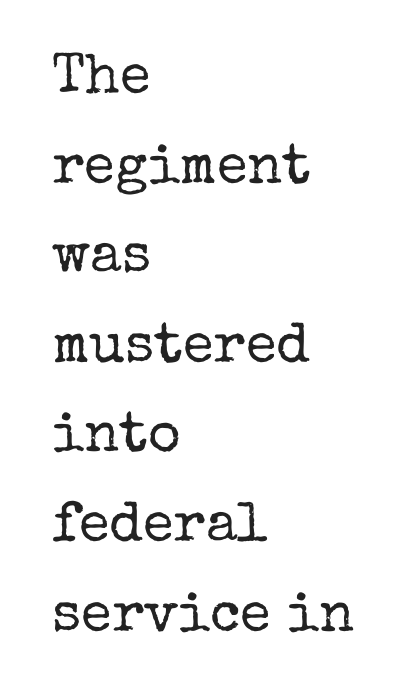
{"serif": "yes", "italic": "no", "bold": "no", "weight": "regular", "width": "normal", "stroke_contrast": "low", "x_height": "medium", "monospaced": "no", "underline": "no", "align": "left", "line_spacing": "normal", "line_spacing_ratio": 1.6, "letter_spacing": "normal", "letter_spacing_em": 0.0, "glyph_px": 56}
